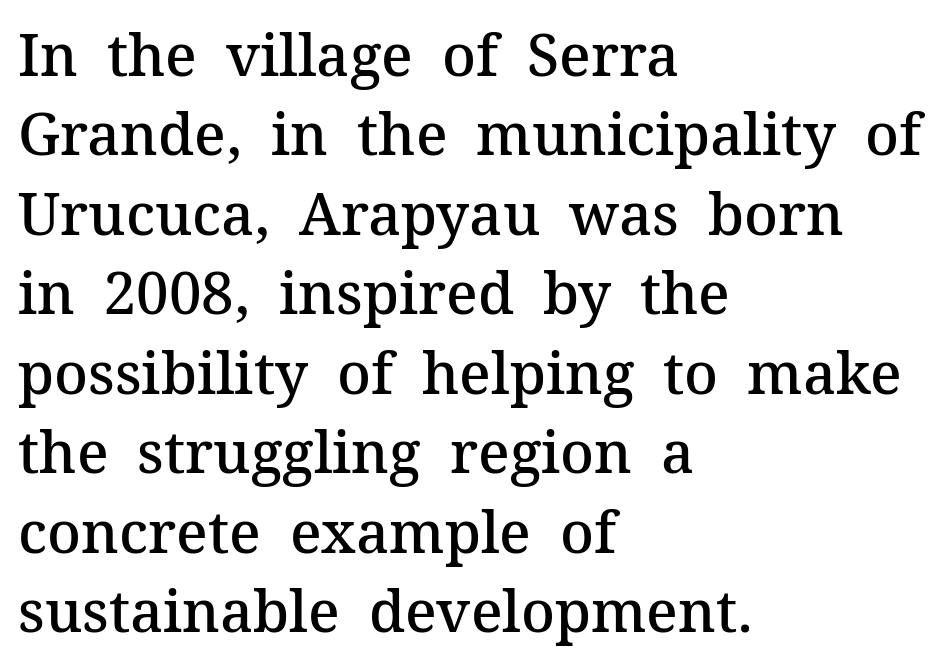
{"serif": "yes", "italic": "no", "bold": "semi", "weight": "semibold", "width": "normal", "stroke_contrast": "medium", "x_height": "medium", "monospaced": "no", "underline": "no", "align": "left", "line_spacing": "normal", "line_spacing_ratio": 1.37, "letter_spacing": "normal", "letter_spacing_em": 0.0, "glyph_px": 58}
